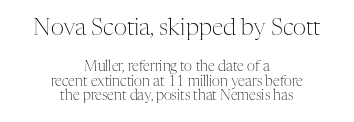
{"italic": "no", "bold": "no", "underline": "no", "align": "center", "line_spacing": "tight", "line_spacing_ratio": 1.06, "letter_spacing": "normal", "letter_spacing_em": 0.0, "larger_block": "first", "size_ratio": 1.64, "glyph_px": 23}
